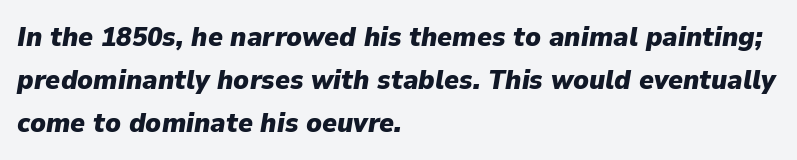
{"italic": "yes", "lean": "right", "slant_degrees": 9, "bold": "yes", "weight": "heavy", "width": "normal", "stroke_contrast": "low", "x_height": "medium", "monospaced": "no", "underline": "no", "align": "left", "line_spacing": "normal", "line_spacing_ratio": 1.54, "letter_spacing": "normal", "letter_spacing_em": 0.0, "glyph_px": 28}
